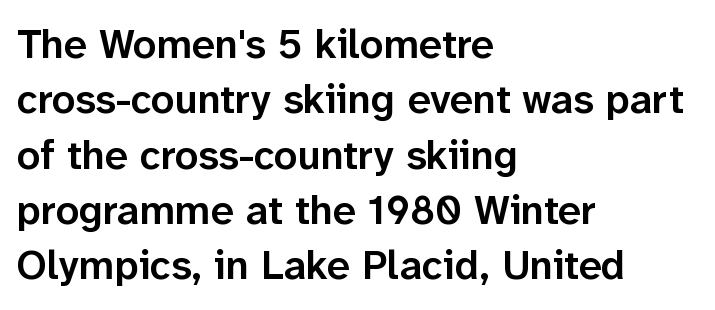
Q: Is the text bold? A: Semi-bold.
Q: Is the text italic (slanted)? A: No, it is upright.
Q: Is the typeface a serif or a sans-serif typeface? A: Sans-serif.
Q: Is the text underlined? A: No.
Q: How is the paragraph aligned? A: Left-aligned.
Q: Is the spacing between letters normal or unusually wide? A: Normal.
Q: Is the spacing between lines tight, normal or loose? A: Normal.
Q: Width (condensed, normal, or wide)? A: Normal.
Q: Stroke contrast? A: Low.
Q: x-height? A: Medium.
Q: Monospaced? A: No.
